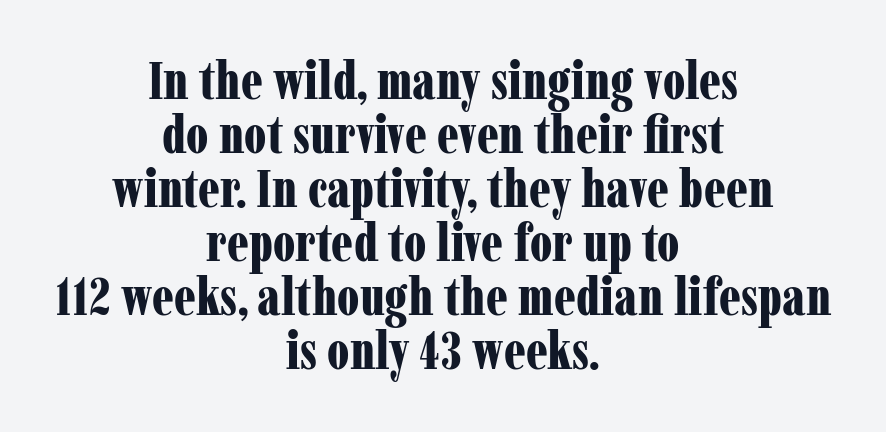
This rendering features lettering with no underline. Line spacing here is tight. Which margin do the lines hug? Neither — every line sits in the middle. The letters stand upright; this is a roman face.
